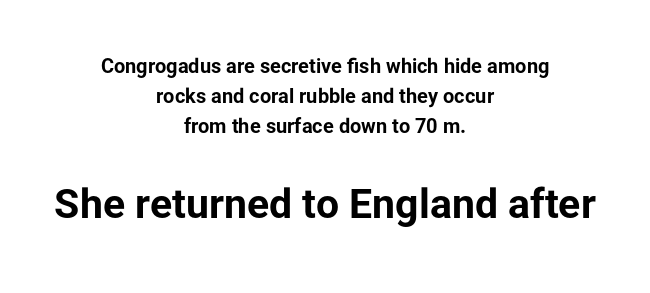
Q: Is the text bold? A: Yes.
Q: Is the text italic (slanted)? A: No, it is upright.
Q: Is the typeface a serif or a sans-serif typeface? A: Sans-serif.
Q: Is the text underlined? A: No.
Q: How is the paragraph aligned? A: Centered.
Q: Is the spacing between letters normal or unusually wide? A: Normal.
Q: Is the spacing between lines tight, normal or loose? A: Normal.
Q: Which block of text is set in a larger size, the first (top) or the second (bottom)? A: The second (bottom) one.
Q: Width (condensed, normal, or wide)? A: Normal.
Q: Stroke contrast? A: Low.
Q: x-height? A: Medium.
Q: Monospaced? A: No.
